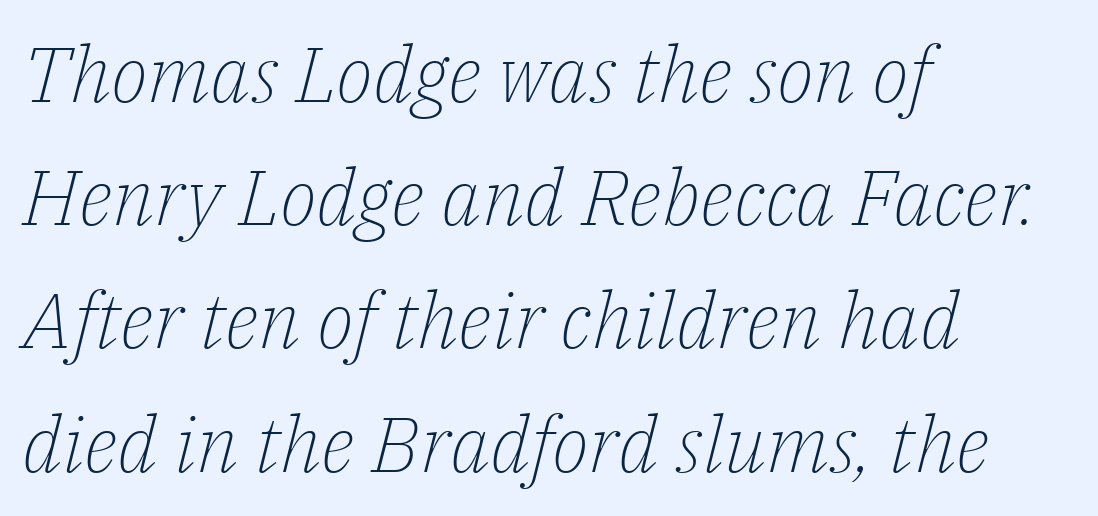
The image shows 78 px light serif type, italic (leaning right); set left-aligned, normal line spacing (1.58x), normal letter spacing, not underlined; low stroke contrast and a medium x-height.
